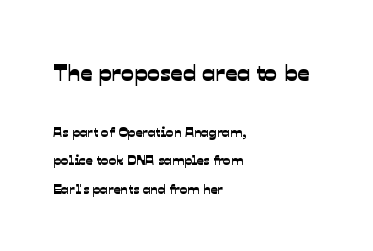
{"underline": "no", "align": "left", "line_spacing": "loose", "line_spacing_ratio": 2.03, "letter_spacing": "normal", "letter_spacing_em": 0.0, "larger_block": "first", "size_ratio": 1.71, "glyph_px": 24}
